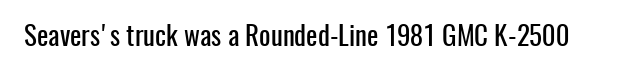
{"italic": "no", "underline": "no", "letter_spacing": "normal", "letter_spacing_em": 0.0, "glyph_px": 27}
